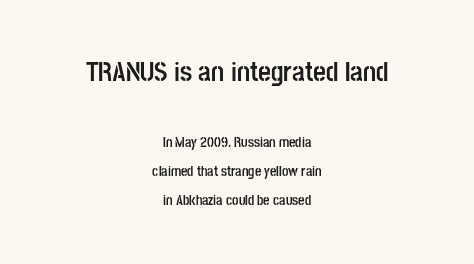
{"serif": "no", "italic": "no", "bold": "yes", "weight": "semibold", "width": "condensed", "stroke_contrast": "low", "x_height": "large", "monospaced": "no", "underline": "no", "align": "center", "line_spacing": "loose", "line_spacing_ratio": 2.06, "letter_spacing": "normal", "letter_spacing_em": 0.0, "larger_block": "first", "size_ratio": 2.0, "glyph_px": 28}
